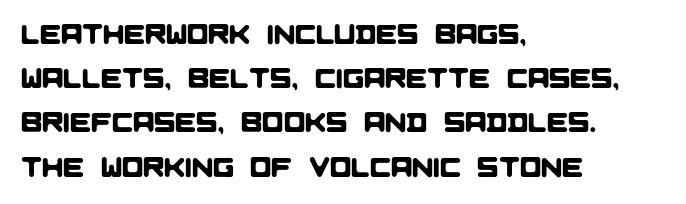
{"serif": "no", "width": "normal", "stroke_contrast": "low", "x_height": "large", "monospaced": "no", "underline": "no", "align": "left", "line_spacing": "normal", "line_spacing_ratio": 1.58, "letter_spacing": "normal", "letter_spacing_em": 0.0, "glyph_px": 28}
